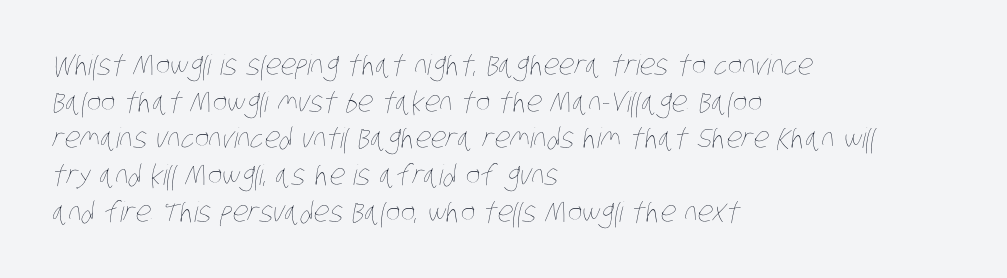
The image shows 28 px thin, condensed type; set left-aligned, normal line spacing (1.31x), normal letter spacing, not underlined; low stroke contrast and a large x-height.
